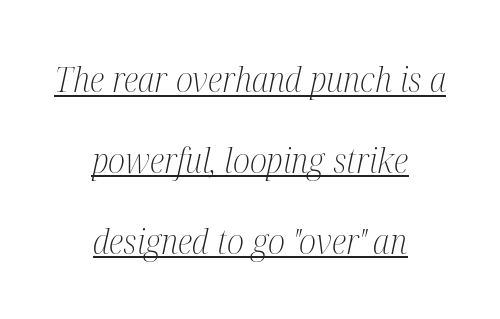
No chunkiness to these letters — they're not bold. Reading down the column, the eye jumps a long way to each next line. A typesetter would call this proportional, since set widths differ per character. Students, observe the line beneath the letters — that is underlining.
